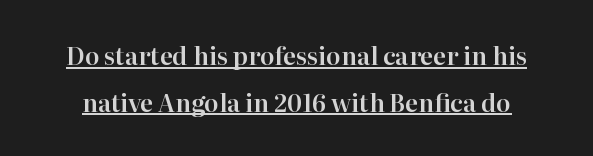
This is roman type, the default non-slanted kind. A typographer would call this underscored text. Whoever set this chose breathing room over compactness in the vertical rhythm. No extra tracking has been applied to these lines.
